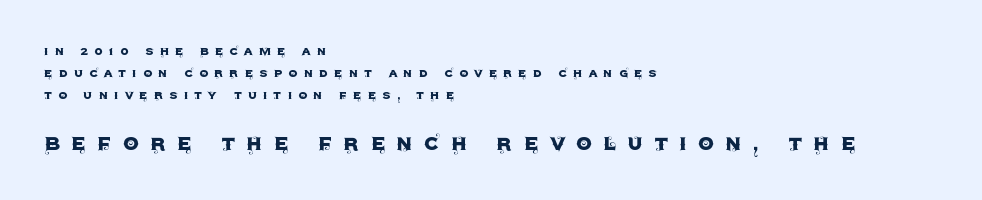
The line-height multiplier appears to be the usual default. Is the block centered? No — it sits flush against the left margin. The words here are not underlined. Is there any slant? The stems are plumb.
